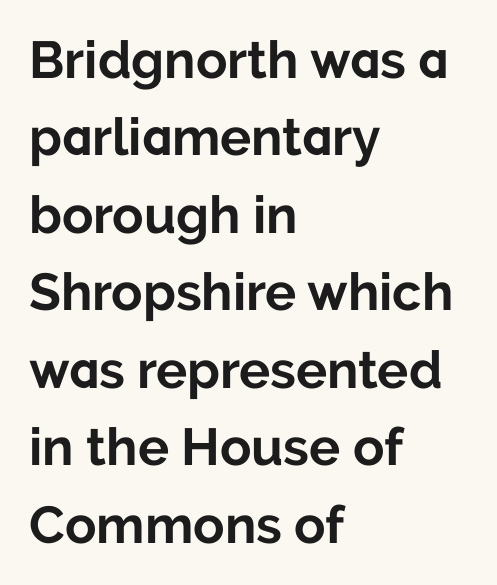
{"serif": "no", "italic": "no", "bold": "yes", "weight": "bold", "width": "normal", "stroke_contrast": "low", "x_height": "medium", "monospaced": "no", "underline": "no", "align": "left", "line_spacing": "normal", "line_spacing_ratio": 1.49, "letter_spacing": "normal", "letter_spacing_em": 0.0, "glyph_px": 52}
